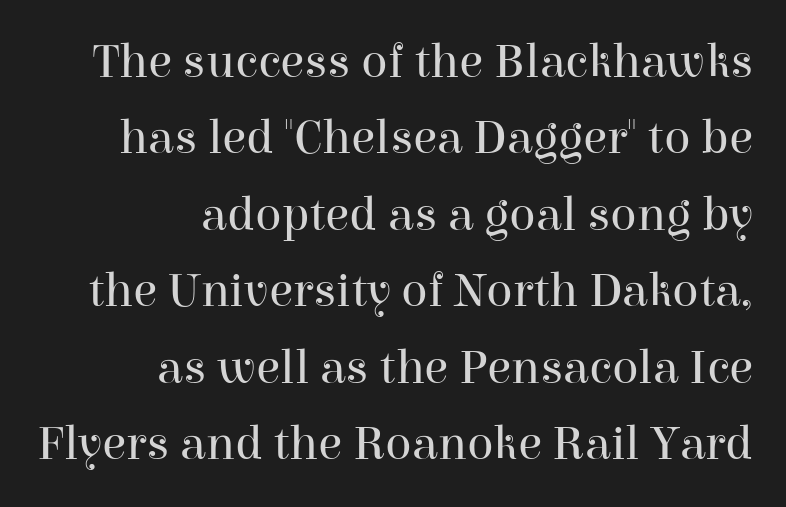
Line spacing here is normal. The paragraph shown leans on its right margin. Italic: no, the glyphs are upright roman. The horizontal fit of the characters is conventional and even.
